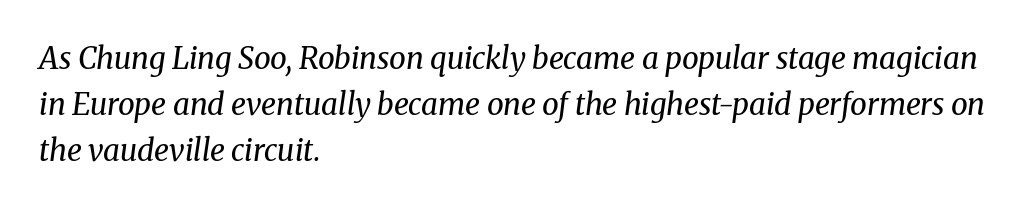
{"serif": "yes", "italic": "yes", "lean": "right", "slant_degrees": 8, "bold": "no", "weight": "regular", "width": "normal", "stroke_contrast": "medium", "x_height": "medium", "monospaced": "no", "underline": "no", "align": "left", "line_spacing": "normal", "line_spacing_ratio": 1.54, "letter_spacing": "normal", "letter_spacing_em": 0.0, "glyph_px": 30}
